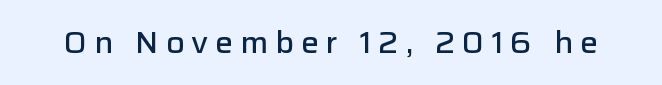
{"serif": "no", "italic": "no", "bold": "semi", "weight": "semibold", "width": "normal", "stroke_contrast": "low", "x_height": "medium", "monospaced": "no", "underline": "no", "letter_spacing": "wide", "letter_spacing_em": 0.23, "glyph_px": 30}
